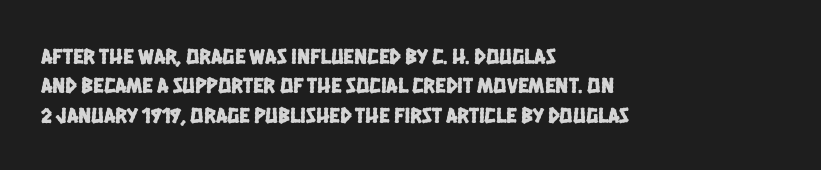
Q: Is the text underlined? A: No.
Q: How is the paragraph aligned? A: Left-aligned.
Q: Is the spacing between letters normal or unusually wide? A: Normal.
Q: Is the spacing between lines tight, normal or loose? A: Normal.
